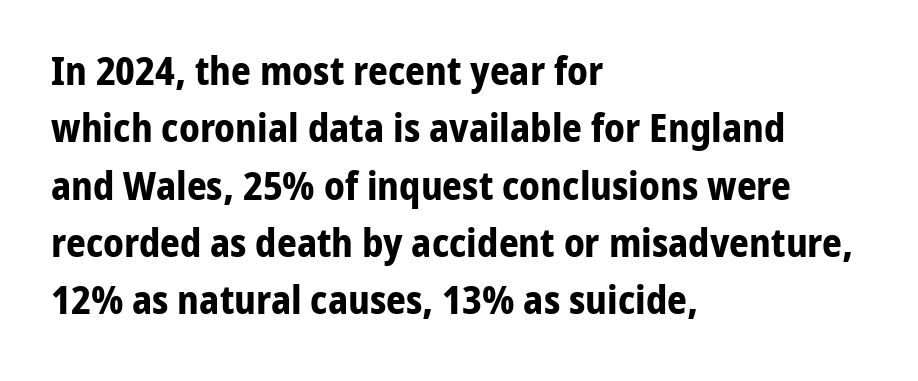
Q: Is the text bold? A: Yes.
Q: Is the text italic (slanted)? A: No, it is upright.
Q: Is the typeface a serif or a sans-serif typeface? A: Sans-serif.
Q: Is the text underlined? A: No.
Q: How is the paragraph aligned? A: Left-aligned.
Q: Is the spacing between letters normal or unusually wide? A: Normal.
Q: Is the spacing between lines tight, normal or loose? A: Normal.
Q: Width (condensed, normal, or wide)? A: Normal.
Q: Stroke contrast? A: Low.
Q: x-height? A: Medium.
Q: Monospaced? A: No.
